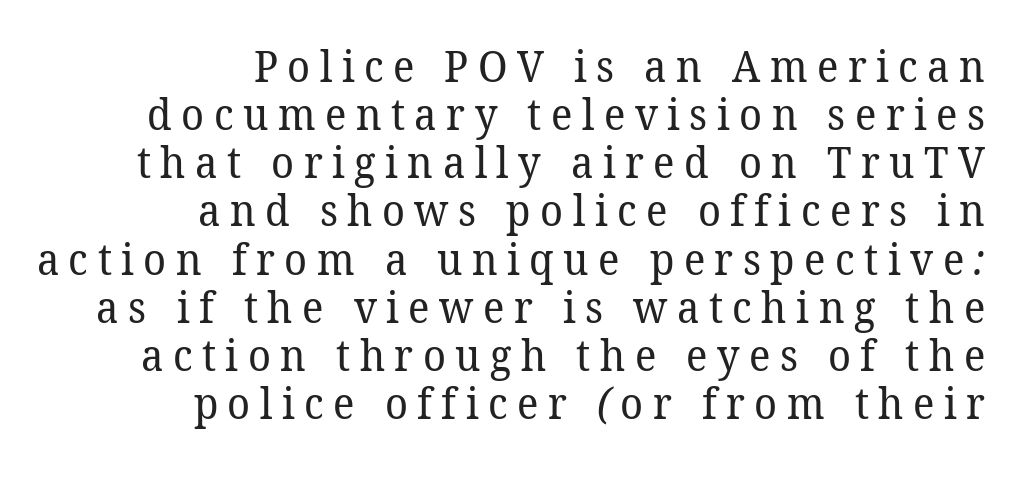
Bare-footed words on every line. Classification — serif. Stems and bowls with no extra thickness — not bold. Students, observe: this is what under-led, compact text looks like. Line endings align vertically; line beginnings do not. Is this a fixed-width face? No — the glyphs have proportional, varying widths.
